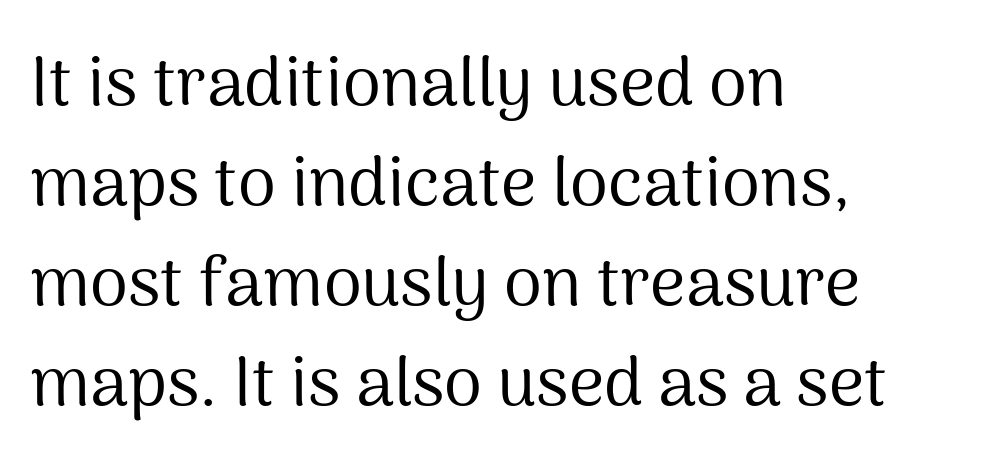
The image shows 69 px regular-weight sans-serif type, upright; set left-aligned, normal line spacing (1.45x), normal letter spacing, not underlined; medium stroke contrast and a medium x-height.
